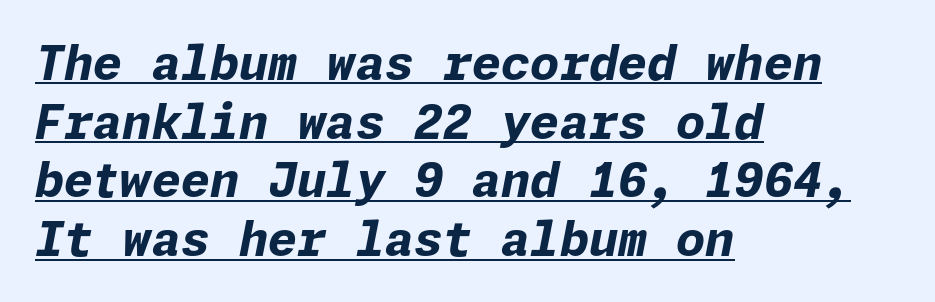
{"italic": "yes", "lean": "right", "slant_degrees": 11, "bold": "yes", "weight": "bold", "width": "normal", "stroke_contrast": "low", "x_height": "medium", "underline": "yes", "align": "left", "line_spacing": "normal", "line_spacing_ratio": 1.25, "letter_spacing": "normal", "letter_spacing_em": 0.0, "glyph_px": 47}
